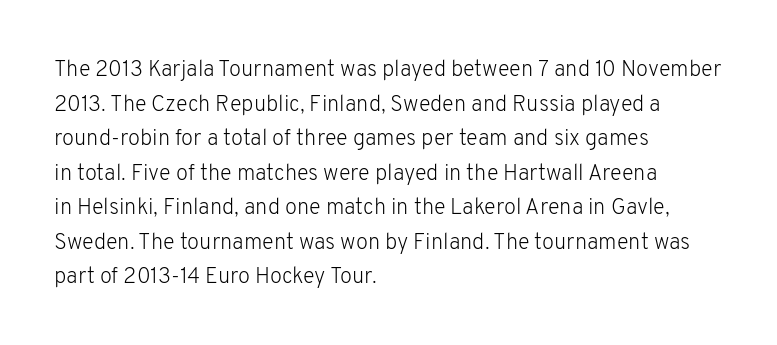
Q: Is the text bold? A: No.
Q: Is the text italic (slanted)? A: No, it is upright.
Q: Is the text underlined? A: No.
Q: How is the paragraph aligned? A: Left-aligned.
Q: Is the spacing between letters normal or unusually wide? A: Normal.
Q: Is the spacing between lines tight, normal or loose? A: Normal.
